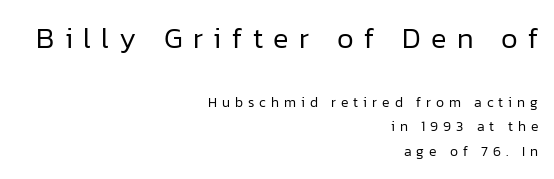
Q: Is the text bold? A: No.
Q: Is the text italic (slanted)? A: No, it is upright.
Q: Is the typeface a serif or a sans-serif typeface? A: Sans-serif.
Q: Is the text underlined? A: No.
Q: How is the paragraph aligned? A: Right-aligned.
Q: Is the spacing between letters normal or unusually wide? A: Unusually wide.
Q: Which block of text is set in a larger size, the first (top) or the second (bottom)? A: The first (top) one.
Q: Width (condensed, normal, or wide)? A: Normal.
Q: Stroke contrast? A: Low.
Q: x-height? A: Medium.
Q: Monospaced? A: No.
